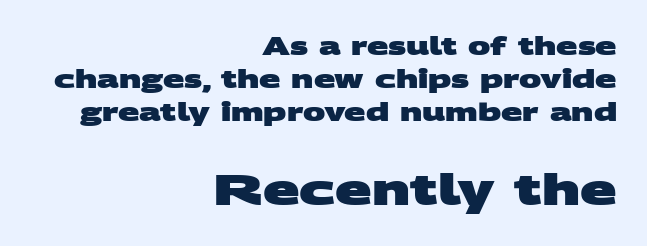
Words float on clear page, feet unadorned. The rendering uses a bold face; every stroke is thick and dark. The passage shown begins with its smaller block and ends with its larger one. No extra tracking has been applied to these lines. The rendering uses a moderate line-height, typical for paragraphs. Each letter keeps its own natural width here, so spacing adapts to shape.
